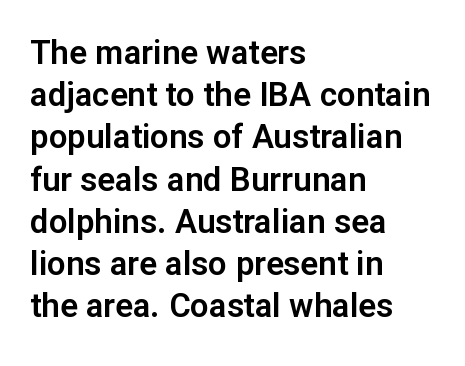
Successive baselines arrive at the customary interval. Nothing unusual about the tracking: characters are spaced as the font intends. The rendering anchors every line to the left-hand side. Does the type have serifs? No, each stem ends abruptly. You can tell it's not italic because the verticals are truly vertical. Lines of text with bare space underneath.
